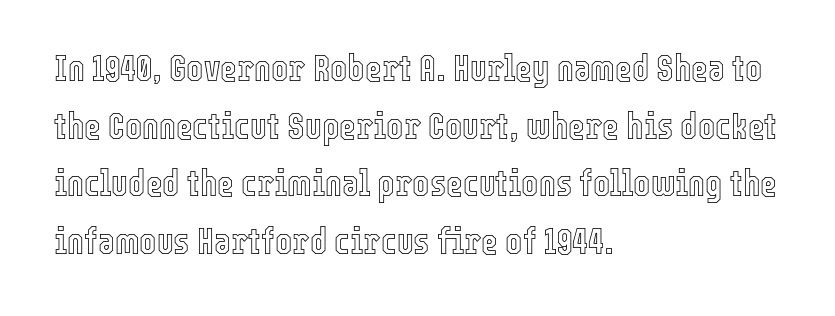
Observe the ordinary spacing: letters are neighbours, not strangers. The lines are quadded left. Tall strokes in this sample are plumb rather than angled. Varying glyph widths throughout — classic text-font behaviour.
